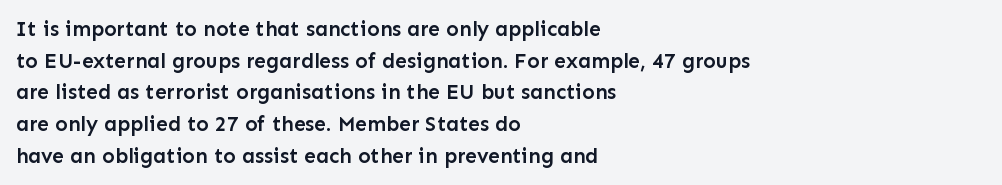
{"italic": "no", "bold": "semi", "underline": "no", "align": "left", "line_spacing": "normal", "line_spacing_ratio": 1.51, "letter_spacing": "normal", "letter_spacing_em": 0.0, "glyph_px": 21}
